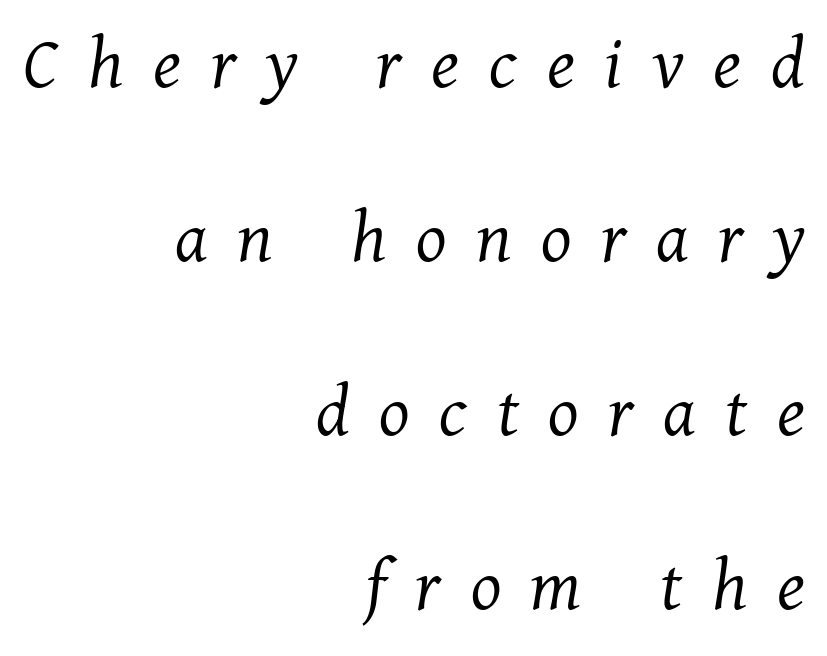
The image shows 78 px light serif type, italic (leaning right); set right-aligned, loose line spacing (2.23x), unusually wide letter spacing (+0.38 em), not underlined; medium stroke contrast and a medium x-height.
